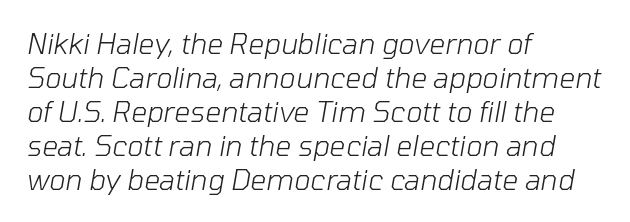
Q: Is the text bold? A: No.
Q: Is the text italic (slanted)? A: Yes, it leans right by about 10 degrees.
Q: Is the text underlined? A: No.
Q: How is the paragraph aligned? A: Left-aligned.
Q: Is the spacing between letters normal or unusually wide? A: Normal.
Q: Width (condensed, normal, or wide)? A: Normal.
Q: Stroke contrast? A: Low.
Q: x-height? A: Medium.
Q: Monospaced? A: No.
